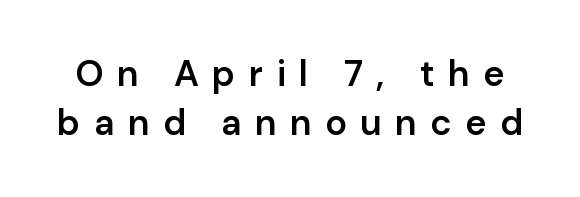
Plain, unruled lines of type. These lines were composed using upright roman letters. Notice how descenders clear the ascenders below comfortably — that's standard leading. Look at the tracking — it's clearly loosened, letters drifting apart. Bold? Not quite — semibold, heavier than regular but stopping short.
